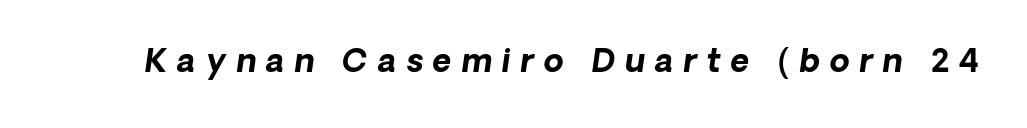
Does extra space separate the letters? Yes, quite a lot of it. The font is running at its bold setting. You can tell it's italic because the verticals aren't actually vertical. Unmarked baselines from the first word to the last. Each letter keeps its own natural width here, so spacing adapts to shape.
